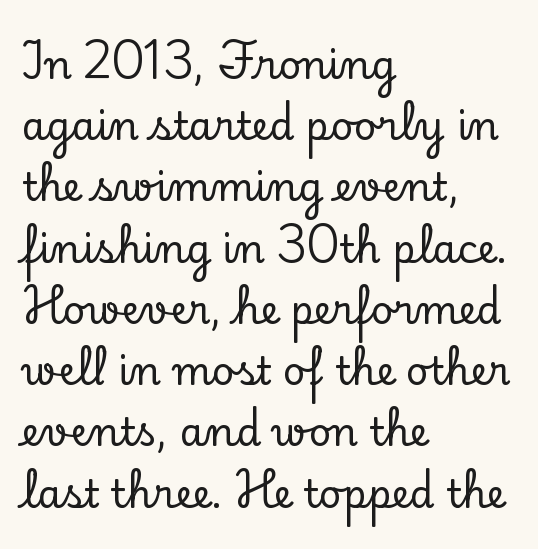
The specimen omits any rule beneath the text block's lines. Little horizontal feet cap the strokes, marking this as serif type. A roman cut, with each character standing at attention. Character widths vary here, with narrow letters taking less room than wide ones. This sample is left-justified, so line endings fall wherever the words run out.
